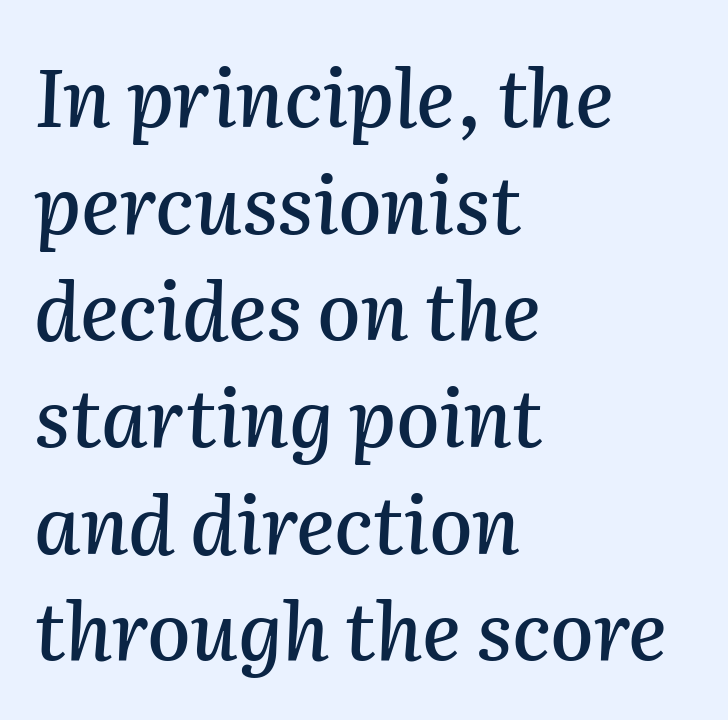
This rendering uses left alignment, leaving the right contour irregular. The type is set solid horizontally, with unmodified tracking. Bare-footed words on every line. Character widths vary here, with narrow letters taking less room than wide ones. Tall strokes in this sample are angled rather than plumb.
